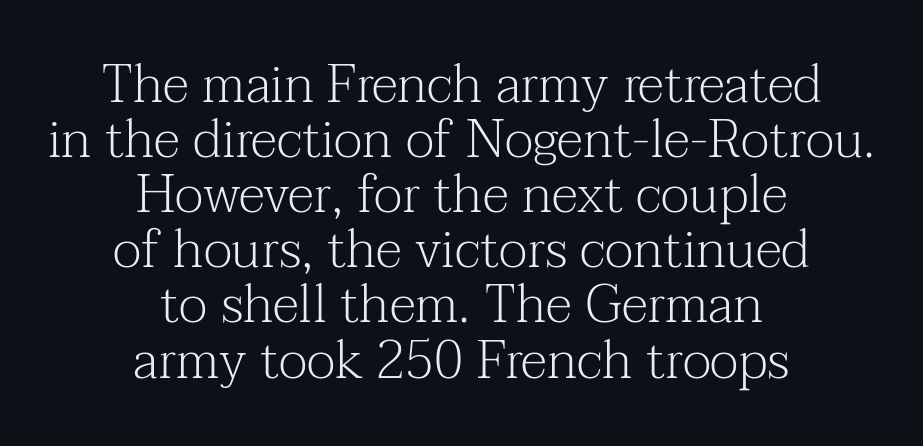
A centered setting, common on invitations and titles, is used for this passage. A typesetter would label this face a serif. No extra ink here — the face is not bold. Cramped leading. Each letter keeps its own natural width here, so spacing adapts to shape. The glyphs are unaccompanied by any horizontal stroke below them.
